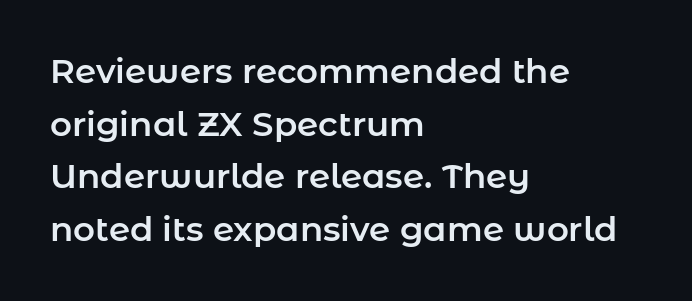
The image shows 34 px sans-serif type, upright; set left-aligned, normal line spacing (1.55x), normal letter spacing, not underlined; low stroke contrast and a medium x-height.
